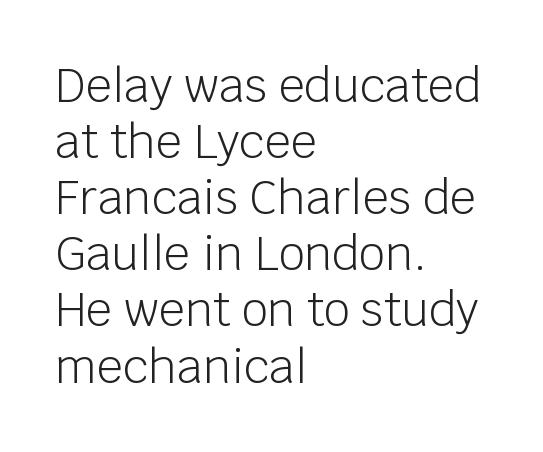
Nobody touched the tracking dial on this one. Classification — sans serif. Caption: multi-line text, flush left, ragged right. Descender tails drop into unmarked territory.
